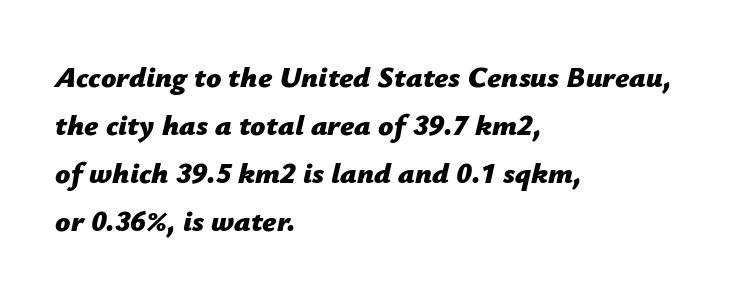
Q: Is the text bold? A: Yes.
Q: Is the text italic (slanted)? A: Yes, it leans right by about 12 degrees.
Q: Is the text underlined? A: No.
Q: How is the paragraph aligned? A: Left-aligned.
Q: Is the spacing between letters normal or unusually wide? A: Normal.
Q: Is the spacing between lines tight, normal or loose? A: Normal.
Q: Width (condensed, normal, or wide)? A: Normal.
Q: Stroke contrast? A: Low.
Q: x-height? A: Medium.
Q: Monospaced? A: No.
